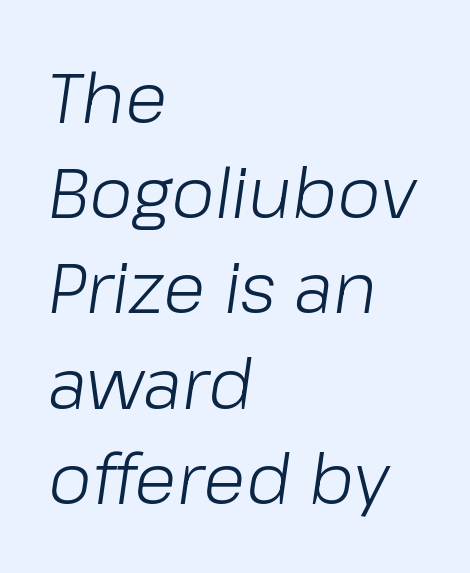
{"italic": "yes", "lean": "right", "slant_degrees": 8, "bold": "no", "weight": "light", "width": "normal", "stroke_contrast": "low", "x_height": "medium", "monospaced": "no", "underline": "no", "align": "left", "line_spacing": "normal", "line_spacing_ratio": 1.36, "letter_spacing": "normal", "letter_spacing_em": 0.0, "glyph_px": 70}
